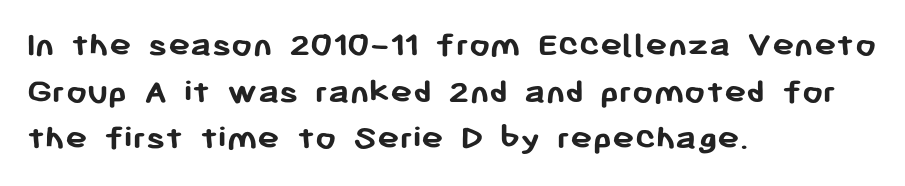
Casual observation: everything's shoved over to the left. Every stem runs plumb, perpendicular to the baseline. The sample has been set heavy, in full bold. Type without underlining. Nobody touched the tracking dial on this one.
